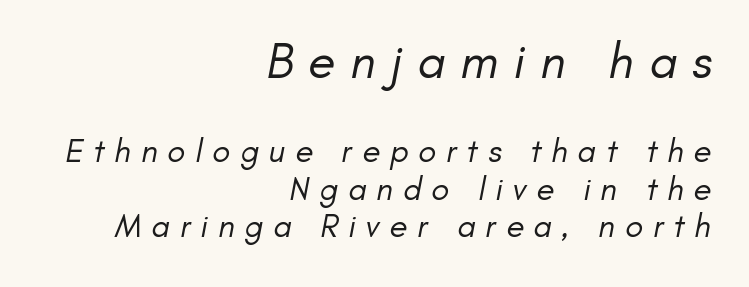
The image shows 50 px regular-weight sans-serif type; set right-aligned, tight line spacing (1.14x), unusually wide letter spacing (+0.3 em), not underlined; the first (top) block is 1.52x larger; low stroke contrast and a small x-height.
